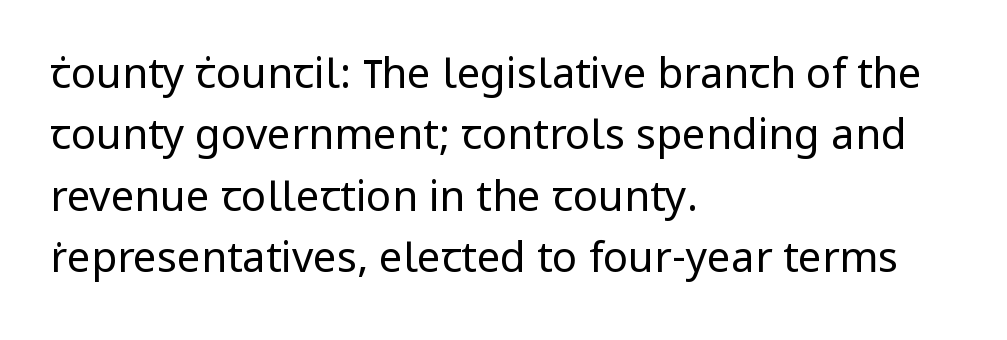
{"serif": "no", "italic": "no", "bold": "no", "weight": "regular", "width": "normal", "stroke_contrast": "low", "x_height": "medium", "monospaced": "no", "underline": "no", "align": "left", "line_spacing": "normal", "line_spacing_ratio": 1.46, "letter_spacing": "normal", "letter_spacing_em": 0.0, "glyph_px": 42}
